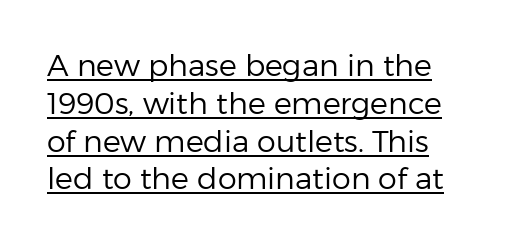
The image shows 30 px regular-weight sans-serif type, upright; set normal line spacing (1.26x), normal letter spacing, underlined; low stroke contrast and a medium x-height.
